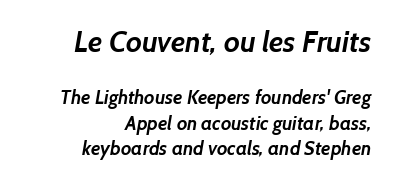
The letters advance in unequal steps, a hallmark of proportional type. Glance below the letters and you will spot only blank space. Compared with a flush-left layout, this one pins lines to the opposite, right side. Is this a sans? Yes — the strokes have no serifs.
